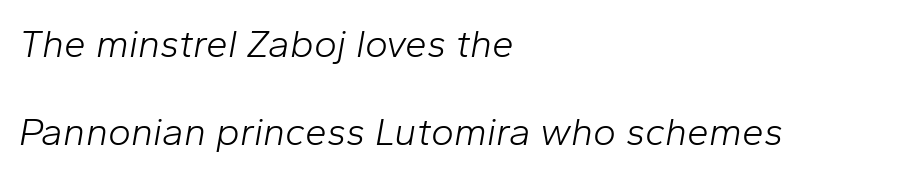
The image shows 39 px light type, italic (leaning right); set left-aligned, loose line spacing (2.26x), normal letter spacing, not underlined; low stroke contrast and a medium x-height.
